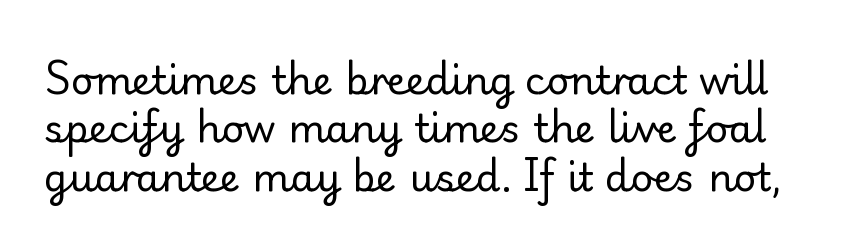
{"serif": "yes", "italic": "no", "bold": "no", "weight": "regular", "width": "normal", "stroke_contrast": "low", "x_height": "small", "monospaced": "no", "underline": "no", "line_spacing_ratio": 1.24, "letter_spacing": "normal", "letter_spacing_em": 0.0, "glyph_px": 39}
